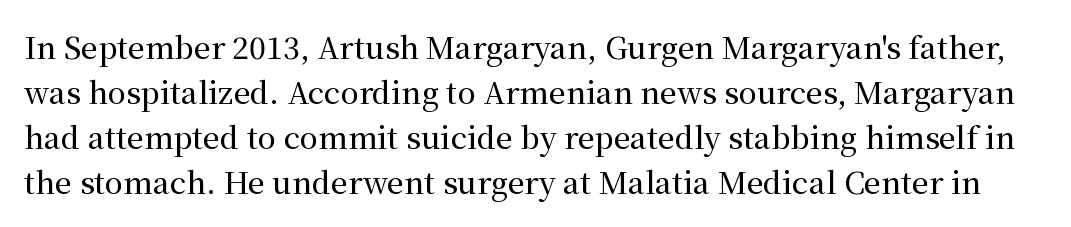
A serif font was chosen for this passage. Just letters on the line, the space beneath them empty. A typesetter would call this proportional, since set widths differ per character. Ascenders rise straight up at ninety degrees. The leading is moderate, giving the passage an even texture.
